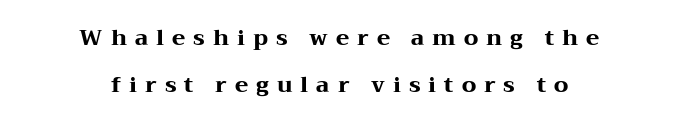
{"italic": "no", "bold": "yes", "underline": "no", "align": "center", "line_spacing": "loose", "line_spacing_ratio": 2.13, "letter_spacing": "wide", "letter_spacing_em": 0.36, "glyph_px": 22}
